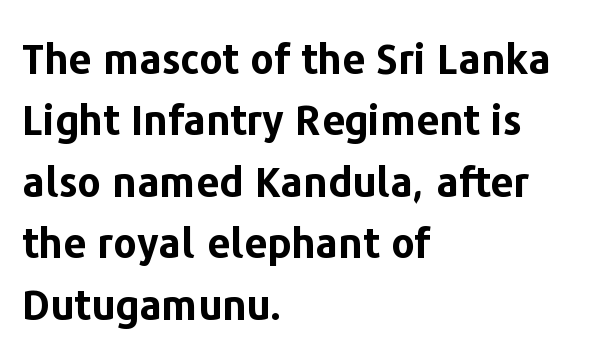
{"serif": "no", "italic": "no", "bold": "yes", "weight": "bold", "width": "normal", "stroke_contrast": "low", "x_height": "medium", "monospaced": "no", "underline": "no", "align": "left", "line_spacing": "normal", "line_spacing_ratio": 1.5, "letter_spacing": "normal", "letter_spacing_em": 0.0, "glyph_px": 41}
